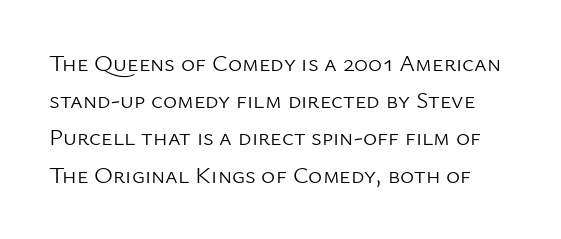
This sample uses an upright cut, with every glyph sitting square on the baseline. Look at the tracking — it's just the regular setting, nothing added. The gap between lines stays unmarked. Leading matches the norm, producing a regular column.
